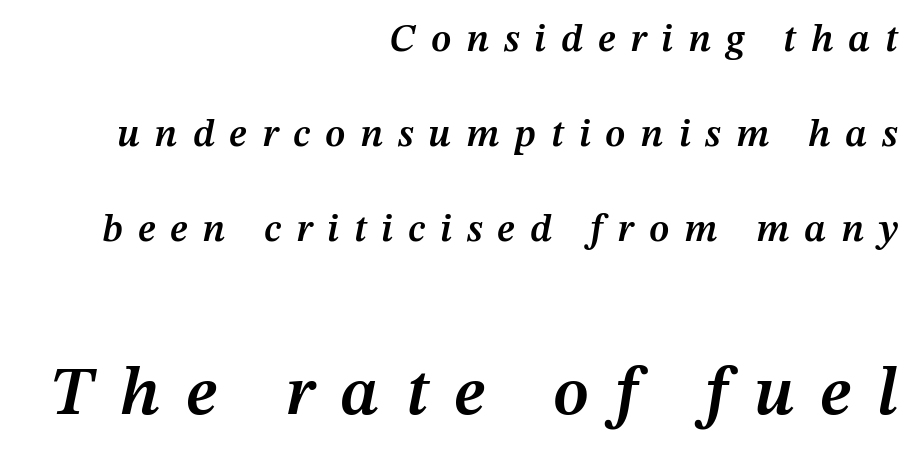
{"italic": "yes", "lean": "right", "slant_degrees": 12, "bold": "semi", "weight": "semibold", "width": "normal", "stroke_contrast": "medium", "x_height": "medium", "monospaced": "no", "underline": "no", "align": "right", "line_spacing": "loose", "line_spacing_ratio": 2.43, "letter_spacing": "wide", "letter_spacing_em": 0.38, "larger_block": "second", "size_ratio": 1.77, "glyph_px": 69}
